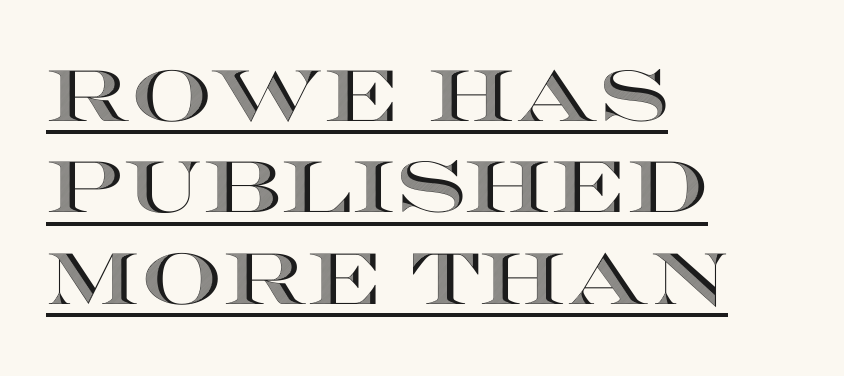
The image shows 72 px wide type, upright; set left-aligned, normal line spacing (1.27x), normal letter spacing, underlined; a large x-height.
